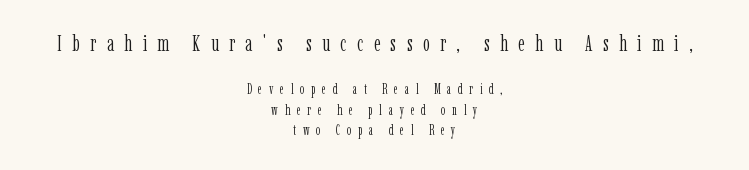
The image shows 22 px text type, upright; set centered, normal line spacing (1.47x), unusually wide letter spacing (+0.47 em), not underlined; the first (top) block is 1.57x larger.
